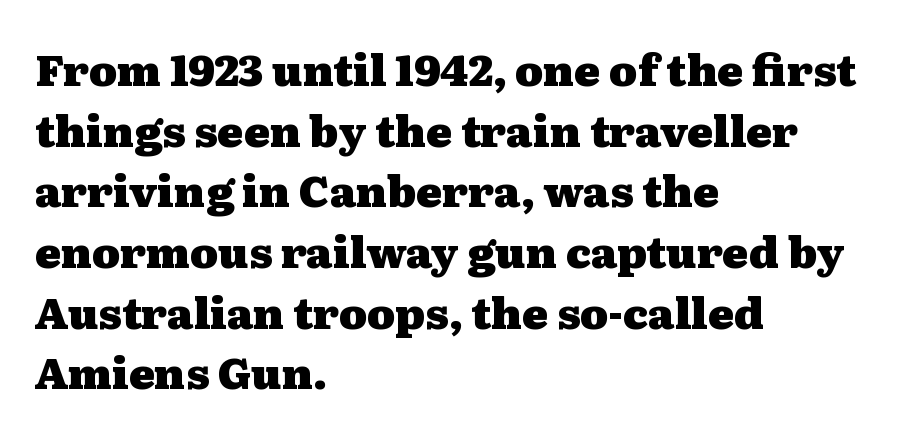
{"serif": "yes", "italic": "no", "bold": "yes", "weight": "heavy", "width": "wide", "stroke_contrast": "medium", "x_height": "medium", "monospaced": "no", "underline": "no", "align": "left", "line_spacing": "normal", "line_spacing_ratio": 1.41, "letter_spacing": "normal", "letter_spacing_em": 0.0, "glyph_px": 43}
